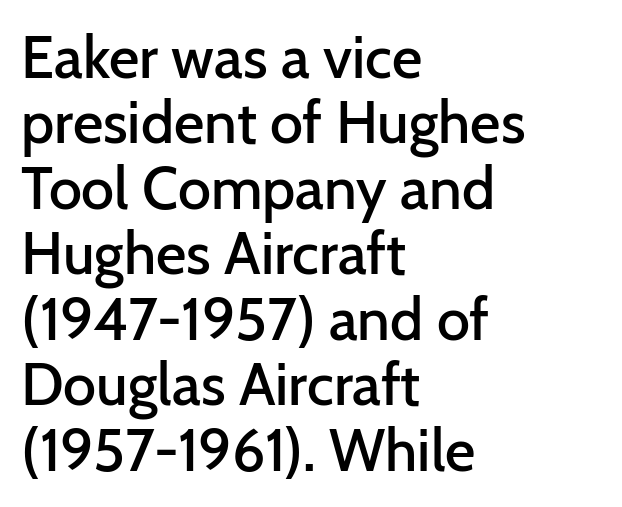
The image shows 59 px semibold sans-serif type, upright; set left-aligned, tight line spacing (1.11x), normal letter spacing, not underlined; low stroke contrast and a medium x-height.
